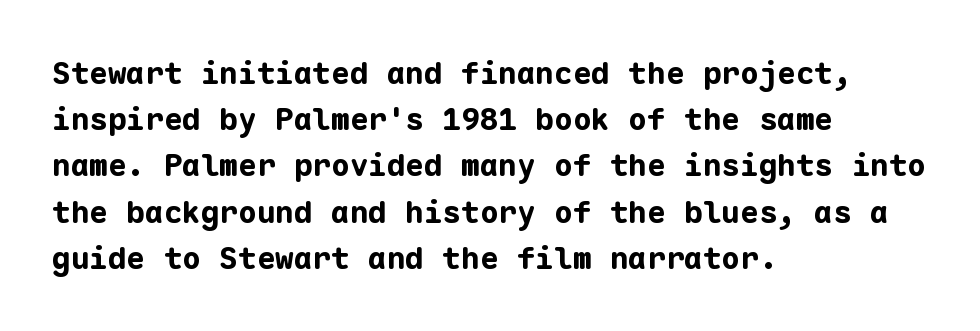
{"serif": "no", "italic": "no", "bold": "yes", "weight": "bold", "width": "normal", "stroke_contrast": "low", "x_height": "medium", "monospaced": "yes", "underline": "no", "align": "left", "line_spacing": "normal", "line_spacing_ratio": 1.49, "letter_spacing": "normal", "letter_spacing_em": 0.0, "glyph_px": 31}
